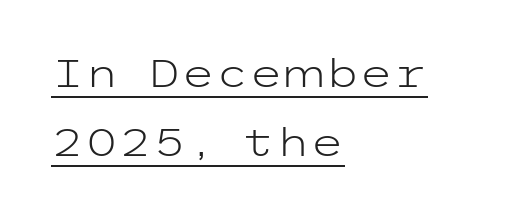
Q: Is the text bold? A: No.
Q: Is the text italic (slanted)? A: No, it is upright.
Q: Is the typeface a serif or a sans-serif typeface? A: Sans-serif.
Q: Is the text underlined? A: Yes.
Q: How is the paragraph aligned? A: Left-aligned.
Q: Is the spacing between letters normal or unusually wide? A: Normal.
Q: Width (condensed, normal, or wide)? A: Wide.
Q: Stroke contrast? A: Low.
Q: x-height? A: Medium.
